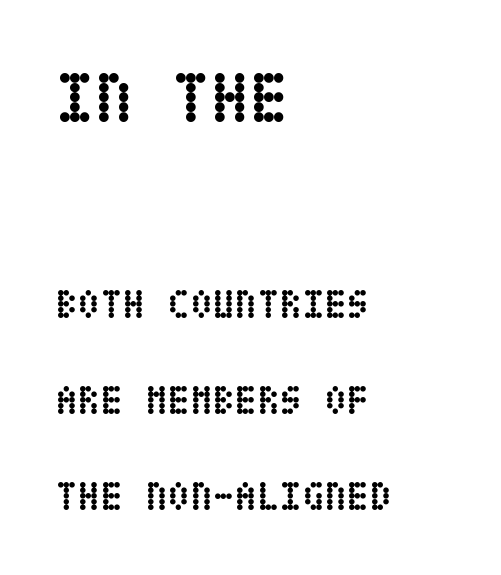
{"italic": "no", "bold": "yes", "weight": "semibold", "width": "condensed", "stroke_contrast": "low", "x_height": "large", "underline": "no", "align": "left", "line_spacing": "loose", "line_spacing_ratio": 2.35, "letter_spacing": "normal", "letter_spacing_em": 0.0, "larger_block": "first", "size_ratio": 1.73, "glyph_px": 71}
